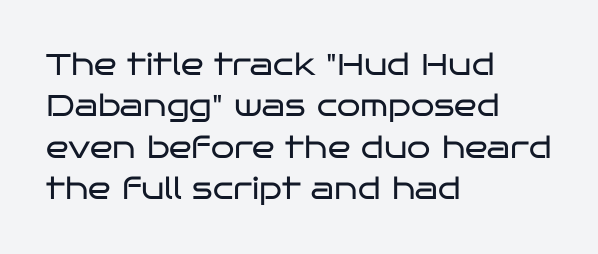
A typesetter would label this face a sans. Stems here are at most as thick as an everyday book face. A normal amount of white space separates one row of letters from the next. Designer's note — italics off, roman on. There is no visible air inserted between adjacent glyphs. Clear beneath every line of the passage.
